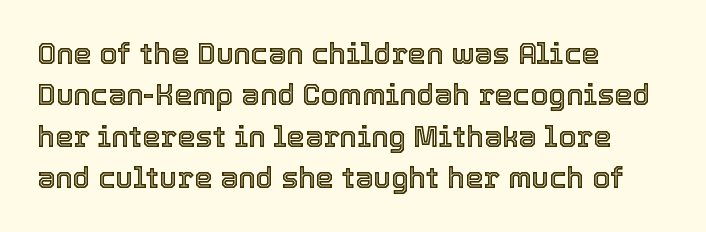
Q: Is the text italic (slanted)? A: No, it is upright.
Q: Is the text underlined? A: No.
Q: How is the paragraph aligned? A: Left-aligned.
Q: Is the spacing between letters normal or unusually wide? A: Normal.
Q: Is the spacing between lines tight, normal or loose? A: Normal.
Q: Width (condensed, normal, or wide)? A: Normal.
Q: x-height? A: Medium.
Q: Monospaced? A: No.
